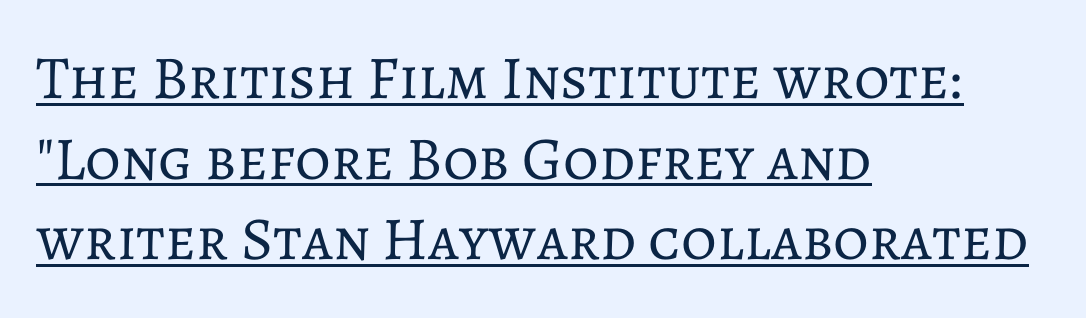
{"italic": "no", "bold": "no", "weight": "regular", "width": "normal", "stroke_contrast": "low", "x_height": "medium", "monospaced": "no", "underline": "yes", "align": "left", "line_spacing": "normal", "line_spacing_ratio": 1.32, "letter_spacing": "normal", "letter_spacing_em": 0.0, "glyph_px": 61}
